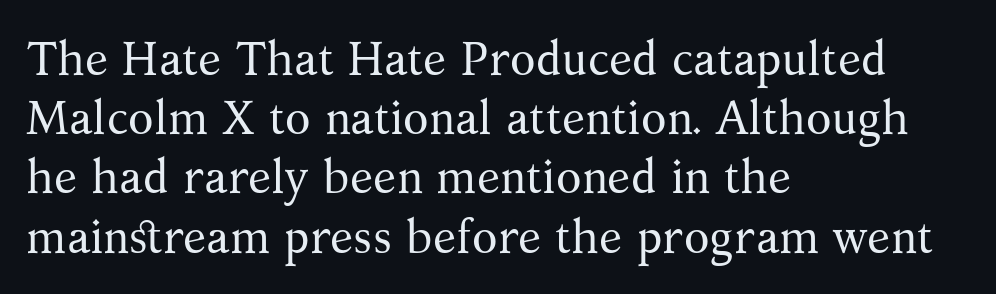
The letters carry serifs — small finishing strokes at the ends of their stems. The lines are quadded left. Note the varied advance widths — an 'i' is clearly narrower than an 'm'. Descender tails drop into unmarked territory. Look at the tracking — it's just the regular setting, nothing added. Leading: standard.
